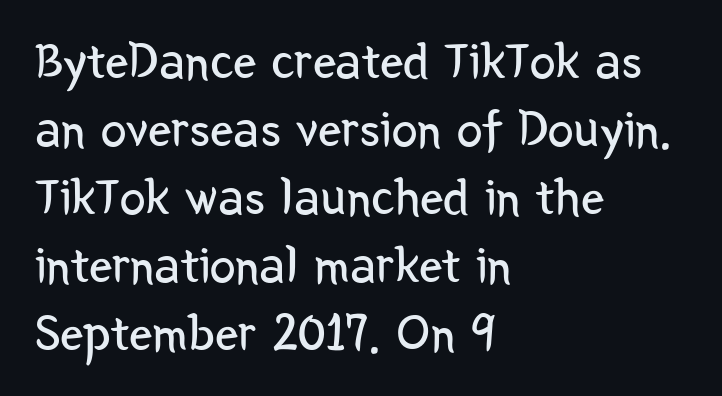
The image shows 52 px regular-weight, condensed sans-serif type, upright; set left-aligned, normal line spacing (1.31x), normal letter spacing, not underlined; low stroke contrast and a medium x-height.
